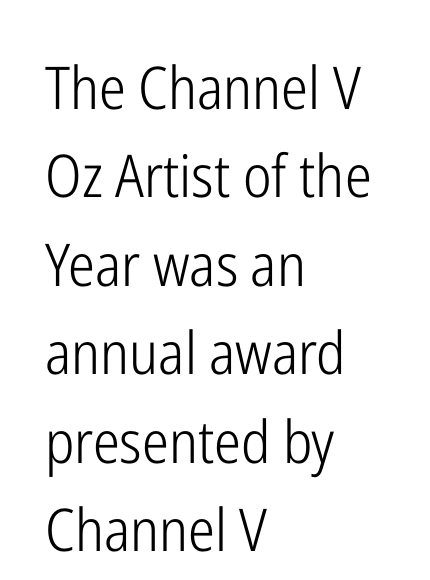
The lines sit at an ordinary, default distance from one another. The letterforms sit shoulder to shoulder at normal distance. No extra ink here — the face is not bold. Which margin do the lines hug? The left one — the right edge is uneven.
